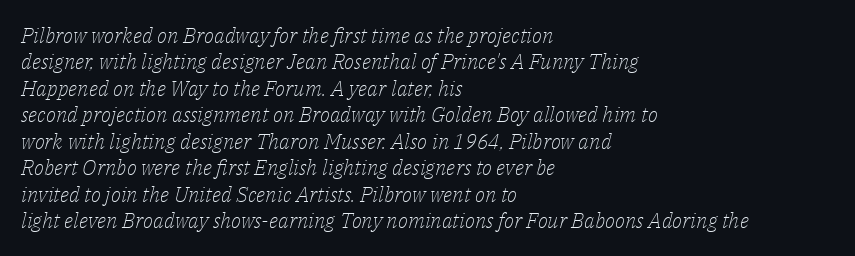
The font is comparable to plain body text, perhaps lighter. Lines of text with bare space underneath. It's the slanting kind of type. The type is set solid horizontally, with unmodified tracking. The rendering uses a moderate line-height, typical for paragraphs. Alignment: flush left.
